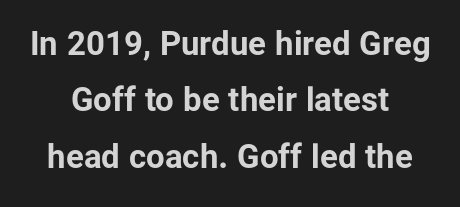
Q: Is the text bold? A: Yes.
Q: Is the text italic (slanted)? A: No, it is upright.
Q: Is the typeface a serif or a sans-serif typeface? A: Sans-serif.
Q: Is the text underlined? A: No.
Q: How is the paragraph aligned? A: Centered.
Q: Is the spacing between letters normal or unusually wide? A: Normal.
Q: Width (condensed, normal, or wide)? A: Normal.
Q: Stroke contrast? A: Low.
Q: x-height? A: Medium.
Q: Monospaced? A: No.
